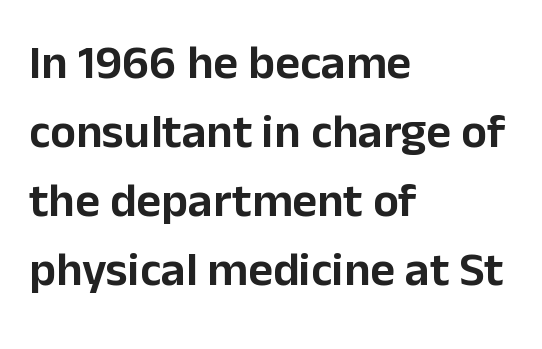
In CSS terms this would be text-align: left. Quick note: not italic, upright. In terms of letterform style, serifs are entirely absent. The foot of each line stays bare and open. Quick note: interline space is typical.
